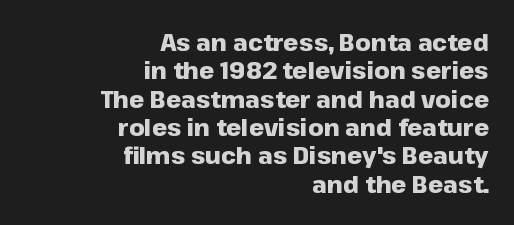
Inter-character spacing is left at the font's built-in metrics. Clear beneath every line of the passage. The letters stand straight up with perfectly vertical stems. The passage is arranged like a letterhead date or caption credit — flush right. This is heavy type, rendered in bold.
